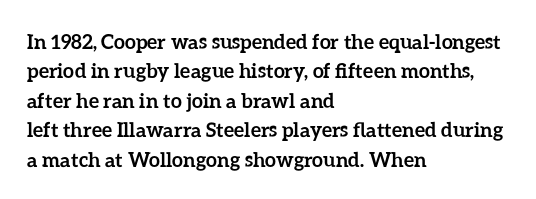
Q: Is the text bold? A: Yes.
Q: Is the text italic (slanted)? A: No, it is upright.
Q: Is the text underlined? A: No.
Q: How is the paragraph aligned? A: Left-aligned.
Q: Is the spacing between letters normal or unusually wide? A: Normal.
Q: Is the spacing between lines tight, normal or loose? A: Normal.
